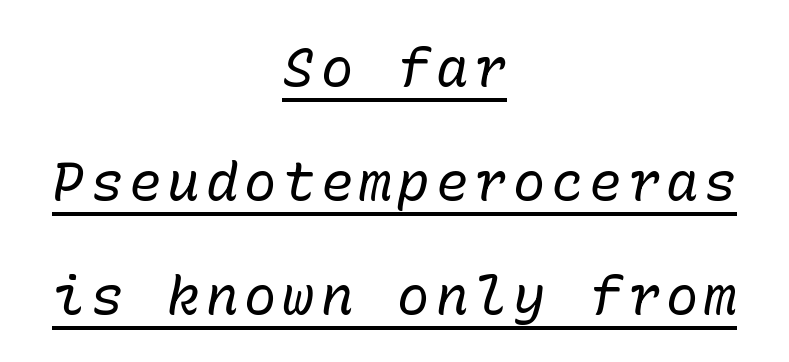
{"italic": "yes", "lean": "right", "slant_degrees": 10, "bold": "no", "weight": "regular", "width": "normal", "stroke_contrast": "low", "x_height": "medium", "monospaced": "yes", "underline": "yes", "align": "center", "line_spacing": "loose", "line_spacing_ratio": 2.11, "glyph_px": 54}
